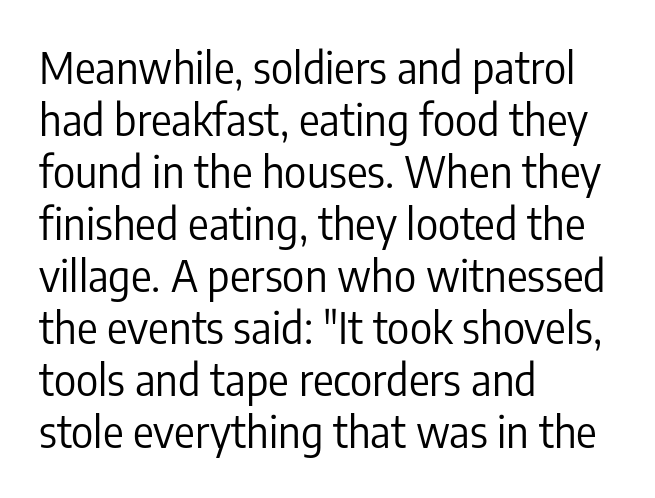
Q: Is the text bold? A: No.
Q: Is the text italic (slanted)? A: No, it is upright.
Q: Is the typeface a serif or a sans-serif typeface? A: Sans-serif.
Q: Is the text underlined? A: No.
Q: How is the paragraph aligned? A: Left-aligned.
Q: Is the spacing between letters normal or unusually wide? A: Normal.
Q: Width (condensed, normal, or wide)? A: Condensed.
Q: Stroke contrast? A: Low.
Q: x-height? A: Medium.
Q: Monospaced? A: No.
